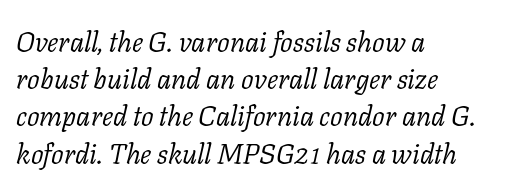
The image shows 28 px light serif type, italic (leaning right); set left-aligned, normal line spacing (1.33x), normal letter spacing, not underlined; low stroke contrast and a medium x-height.
